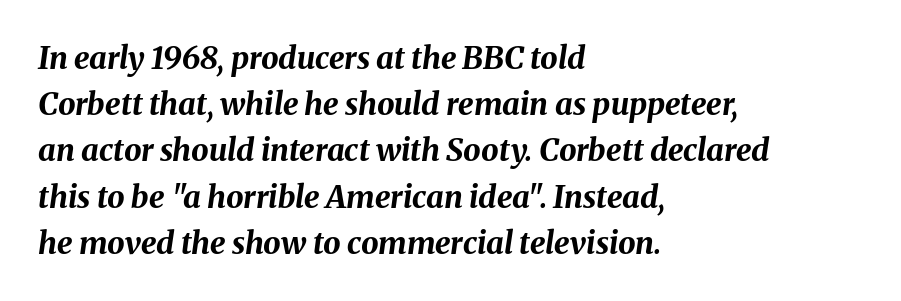
No extra tracking has been applied to these lines. One glance says typical: line gaps are just what's usual. The characters look thick and weighty, a clear bold. Observe the lean: these are italic letterforms. The specimen omits any rule beneath the text block's lines.
